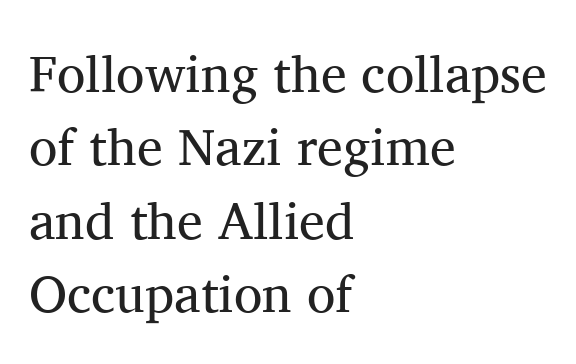
Q: Is the text bold? A: No.
Q: Is the text italic (slanted)? A: No, it is upright.
Q: Is the typeface a serif or a sans-serif typeface? A: Serif.
Q: Is the text underlined? A: No.
Q: How is the paragraph aligned? A: Left-aligned.
Q: Is the spacing between letters normal or unusually wide? A: Normal.
Q: Is the spacing between lines tight, normal or loose? A: Normal.
Q: Width (condensed, normal, or wide)? A: Normal.
Q: Stroke contrast? A: Medium.
Q: x-height? A: Medium.
Q: Monospaced? A: No.
